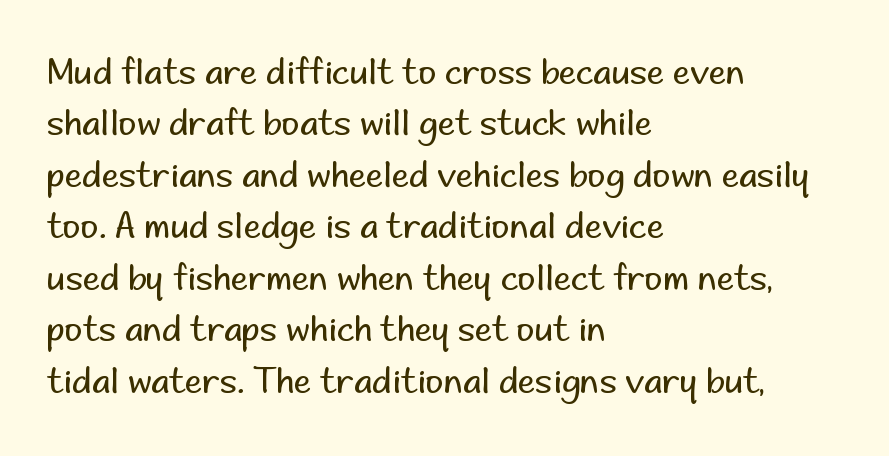
Posture: upright roman. Plain, unruled lines of type. Line spacing here is normal. The passage shown is typeset with a sans-serif family. Does the copy run flush right? No — it runs flush left.
